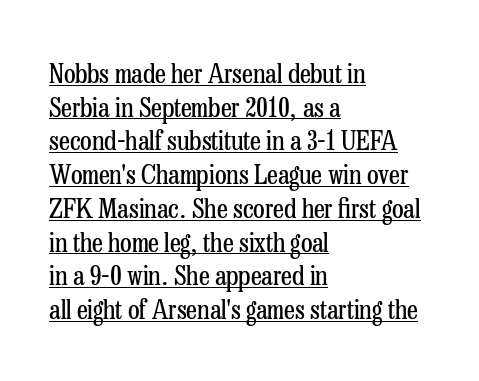
Q: Is the text bold? A: No.
Q: Is the text italic (slanted)? A: No, it is upright.
Q: Is the text underlined? A: Yes.
Q: How is the paragraph aligned? A: Left-aligned.
Q: Is the spacing between letters normal or unusually wide? A: Normal.
Q: Is the spacing between lines tight, normal or loose? A: Normal.
